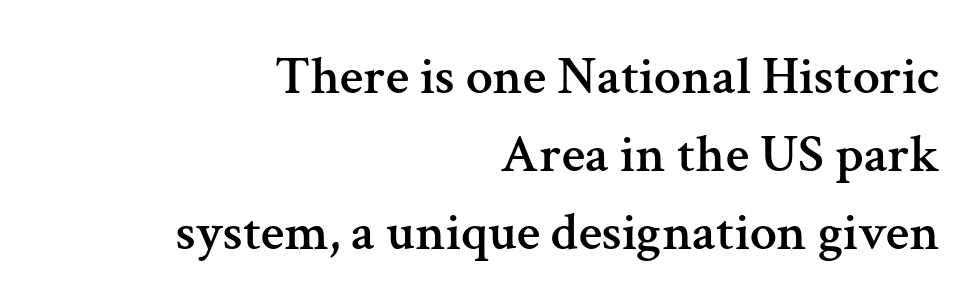
This rendering features lettering with no underline. The block of text has a typical density, with ordinary space between rows. The font family rendered here belongs to the serif group. Looks like regular typesetting: each glyph gets only the width it needs. The rag falls on the left side of this text block.
